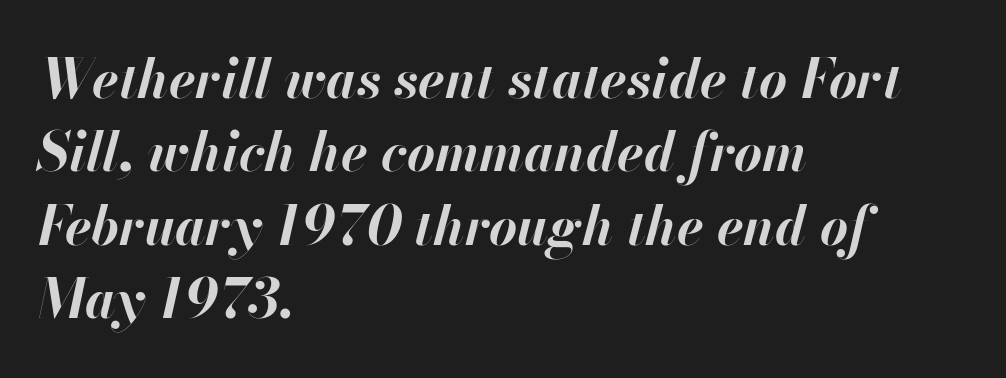
Check under the words: just untouched page. Looks like regular typesetting: each glyph gets only the width it needs. The space between consecutive lines is moderate. Designer's note — italics engaged. A full-strength bold gives these letters their thick strokes.
